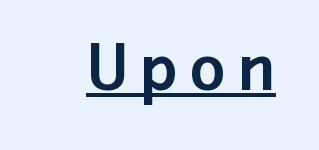
{"serif": "no", "italic": "no", "bold": "yes", "weight": "bold", "width": "normal", "stroke_contrast": "low", "x_height": "medium", "monospaced": "no", "underline": "yes", "glyph_px": 61}
